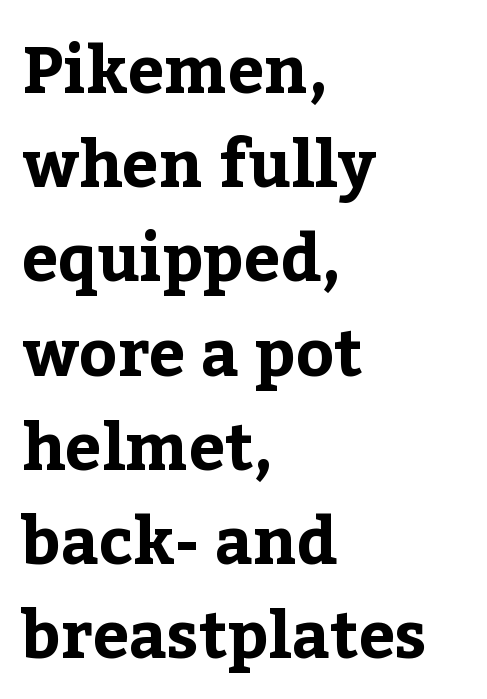
Q: Is the text bold? A: Yes.
Q: Is the text italic (slanted)? A: No, it is upright.
Q: Is the typeface a serif or a sans-serif typeface? A: Serif.
Q: Is the text underlined? A: No.
Q: How is the paragraph aligned? A: Left-aligned.
Q: Is the spacing between letters normal or unusually wide? A: Normal.
Q: Is the spacing between lines tight, normal or loose? A: Normal.
Q: Width (condensed, normal, or wide)? A: Normal.
Q: Stroke contrast? A: Low.
Q: x-height? A: Medium.
Q: Monospaced? A: No.
